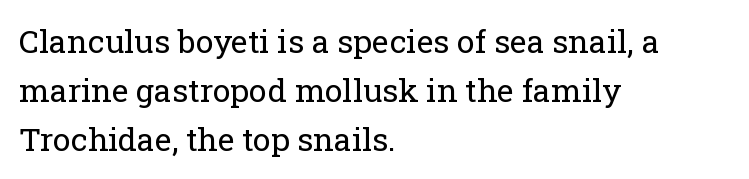
{"serif": "yes", "italic": "no", "bold": "no", "weight": "regular", "width": "normal", "stroke_contrast": "low", "x_height": "medium", "monospaced": "no", "underline": "no", "align": "left", "line_spacing": "normal", "line_spacing_ratio": 1.53, "letter_spacing": "normal", "letter_spacing_em": 0.0, "glyph_px": 32}
